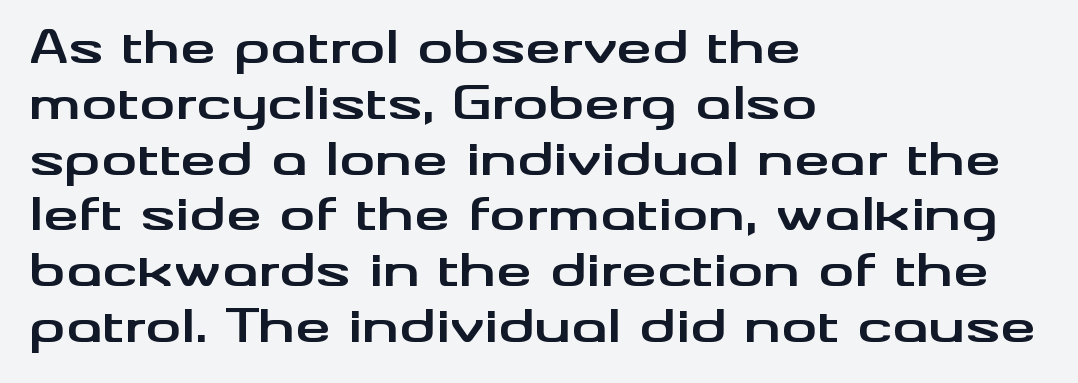
{"serif": "no", "italic": "no", "bold": "yes", "weight": "bold", "width": "wide", "stroke_contrast": "medium", "x_height": "small", "monospaced": "no", "underline": "no", "align": "left", "line_spacing_ratio": 1.24, "letter_spacing": "normal", "letter_spacing_em": 0.0, "glyph_px": 45}
